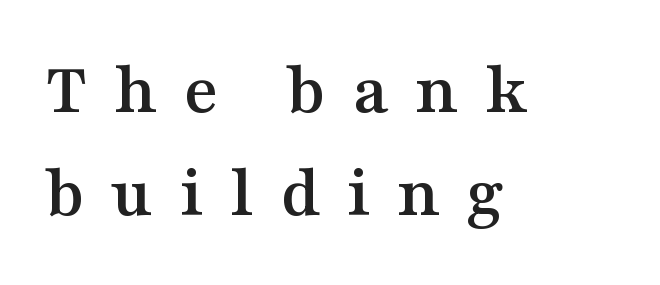
The image shows 74 px wide serif type, upright; set left-aligned, normal line spacing (1.39x), unusually wide letter spacing (+0.36 em), not underlined; medium stroke contrast and a medium x-height.
